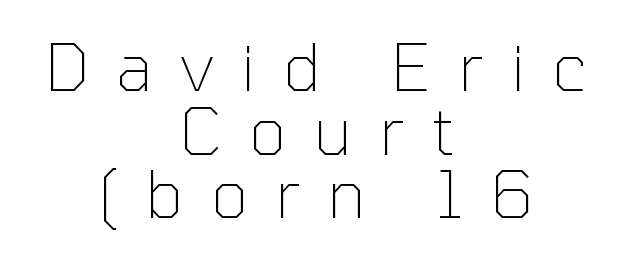
{"serif": "no", "italic": "no", "bold": "no", "weight": "thin", "width": "normal", "stroke_contrast": "low", "x_height": "medium", "monospaced": "no", "underline": "no", "align": "center", "line_spacing": "tight", "line_spacing_ratio": 0.98, "letter_spacing": "wide", "letter_spacing_em": 0.42, "glyph_px": 65}
